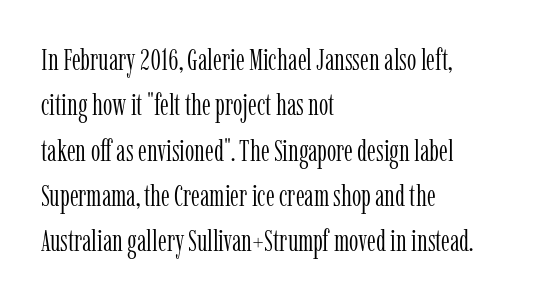
The image shows 30 px light, condensed serif type, upright; set left-aligned, normal line spacing (1.51x), normal letter spacing, not underlined; low stroke contrast and a medium x-height.
